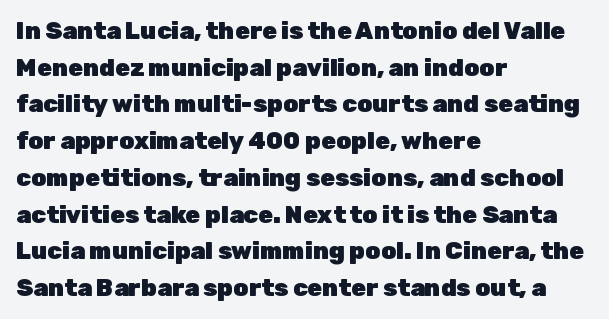
The image shows 24 px bold type, upright; set left-aligned, normal line spacing (1.53x), normal letter spacing, not underlined.
